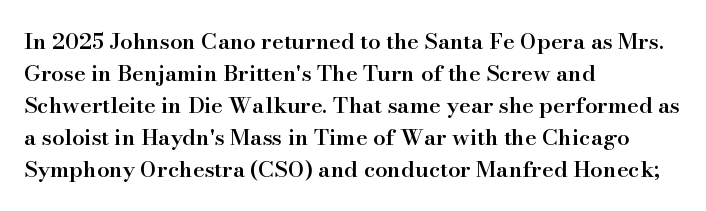
The image shows 22 px text type, upright; set left-aligned, normal line spacing (1.46x), normal letter spacing, not underlined.
